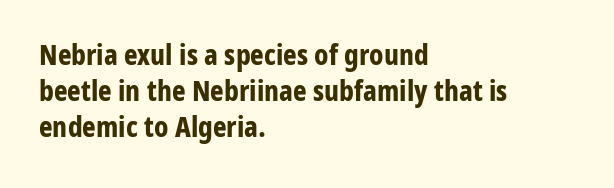
The passage shown is typeset with a sans-serif family. You could call the tracking neutral — neither tight nor loose. These lines are rendered in a variable-pitch font. Nope, not italic — everything's standing straight.
